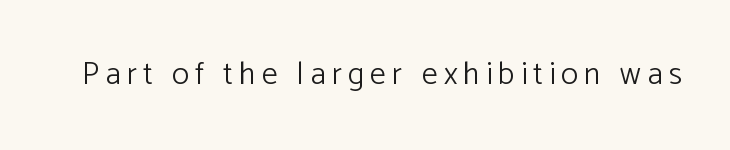
Q: Is the text bold? A: No.
Q: Is the text italic (slanted)? A: No, it is upright.
Q: Is the typeface a serif or a sans-serif typeface? A: Sans-serif.
Q: Is the text underlined? A: No.
Q: Width (condensed, normal, or wide)? A: Normal.
Q: Stroke contrast? A: Low.
Q: x-height? A: Medium.
Q: Monospaced? A: No.
